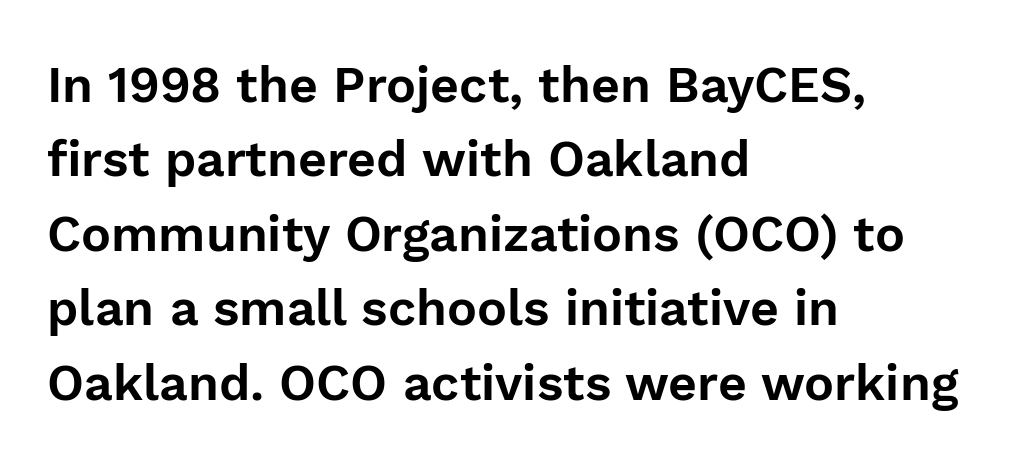
The image shows 50 px sans-serif type, upright; set left-aligned, normal line spacing (1.49x), normal letter spacing, not underlined; low stroke contrast and a medium x-height.
